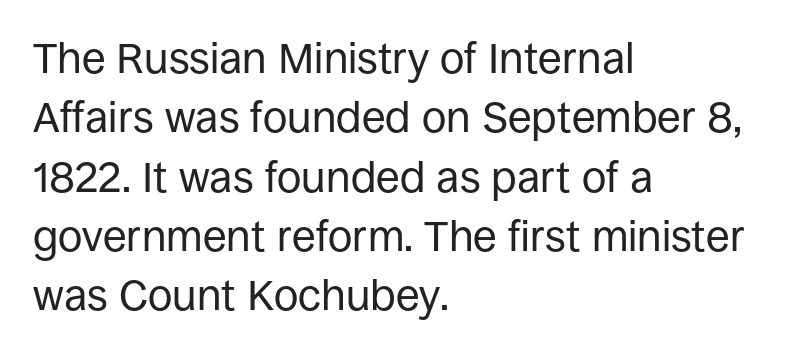
{"serif": "no", "italic": "no", "bold": "no", "weight": "regular", "width": "normal", "stroke_contrast": "low", "x_height": "large", "monospaced": "no", "underline": "no", "align": "left", "line_spacing": "normal", "line_spacing_ratio": 1.38, "letter_spacing": "normal", "letter_spacing_em": 0.0, "glyph_px": 43}
